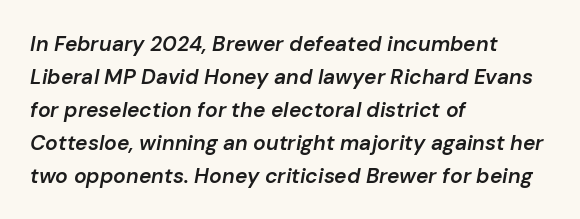
Q: Is the text bold? A: Semi-bold.
Q: Is the text italic (slanted)? A: Yes, it leans right by about 10 degrees.
Q: Is the text underlined? A: No.
Q: How is the paragraph aligned? A: Left-aligned.
Q: Is the spacing between letters normal or unusually wide? A: Normal.
Q: Is the spacing between lines tight, normal or loose? A: Normal.
